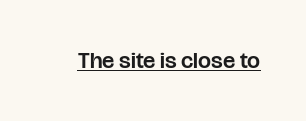
{"italic": "no", "underline": "yes", "letter_spacing": "normal", "letter_spacing_em": 0.0, "glyph_px": 23}
